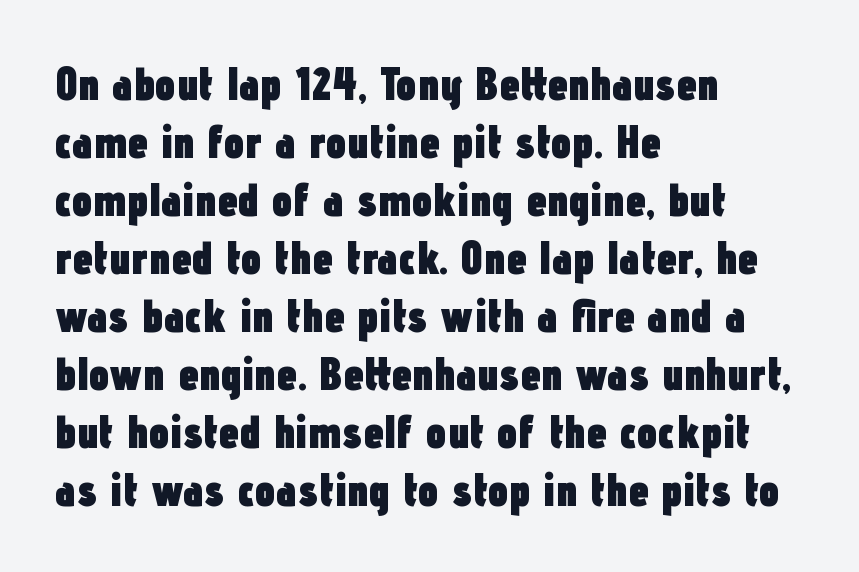
Q: Is the text bold? A: Yes.
Q: Is the text italic (slanted)? A: No, it is upright.
Q: Is the typeface a serif or a sans-serif typeface? A: Sans-serif.
Q: Is the text underlined? A: No.
Q: How is the paragraph aligned? A: Left-aligned.
Q: Is the spacing between letters normal or unusually wide? A: Normal.
Q: Is the spacing between lines tight, normal or loose? A: Normal.
Q: Width (condensed, normal, or wide)? A: Condensed.
Q: Stroke contrast? A: Low.
Q: x-height? A: Medium.
Q: Monospaced? A: No.
